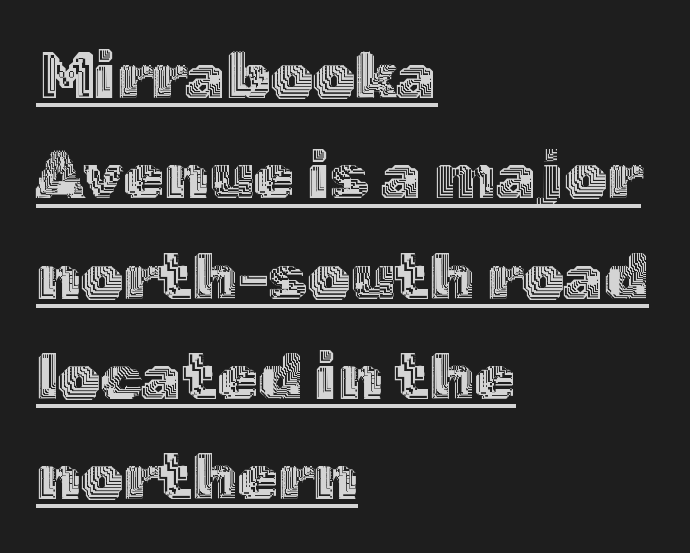
{"italic": "no", "width": "normal", "x_height": "medium", "monospaced": "no", "underline": "yes", "align": "left", "line_spacing": "normal", "line_spacing_ratio": 1.52, "letter_spacing": "normal", "letter_spacing_em": 0.0, "glyph_px": 66}
